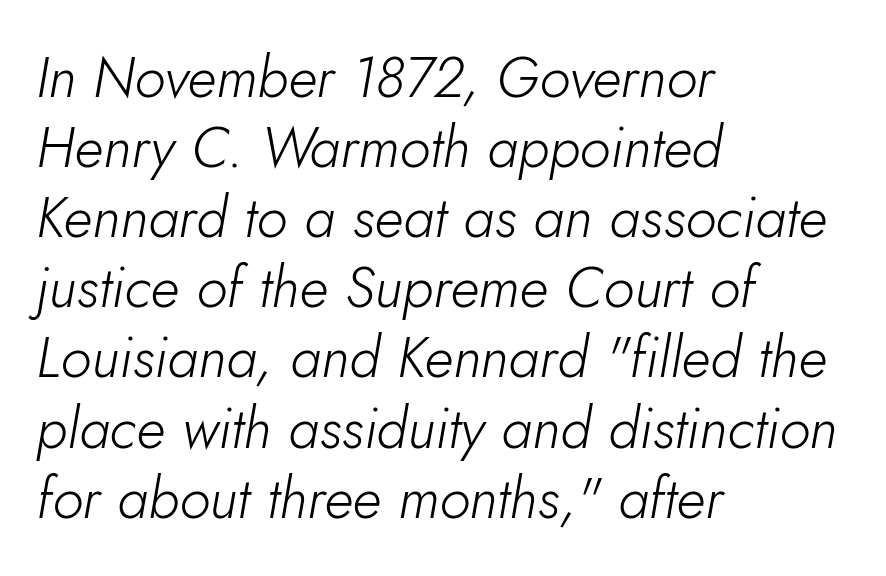
Italic: yes, the glyphs are oblique. The passage shown is not underscored anywhere. You could not count columns in this text — the font is proportionally spaced. No extra ink here — the face is not bold.
